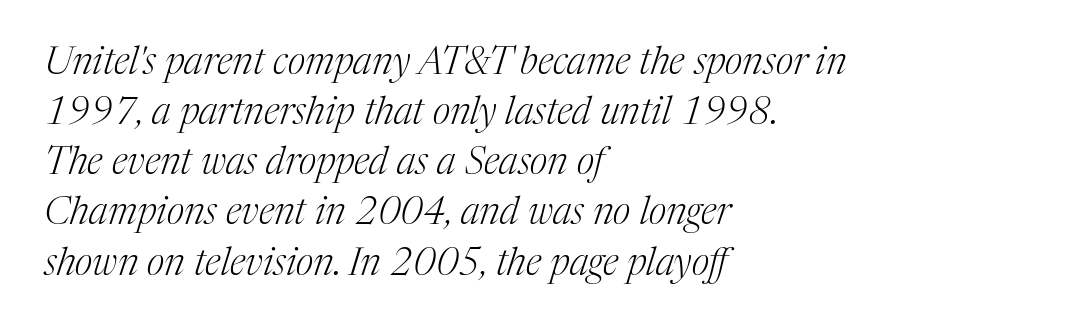
The image shows 38 px light serif type, italic (leaning right); set left-aligned, normal line spacing (1.32x), normal letter spacing, not underlined; medium stroke contrast and a medium x-height.
